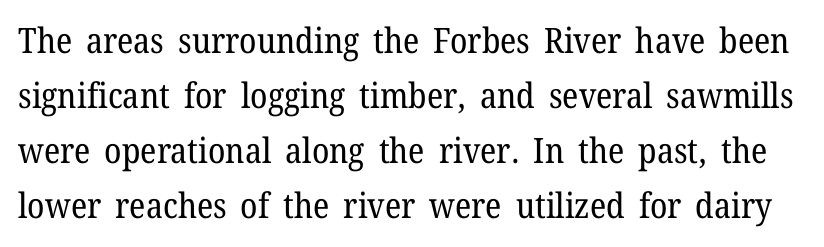
The letters stand upright; this is a roman face. A light-to-regular cut is what we see here. Is this a fixed-width face? No — the glyphs have proportional, varying widths. This rendering employs a face with finishing strokes, i.e., a serif. The specimen omits any rule beneath the text block's lines.
